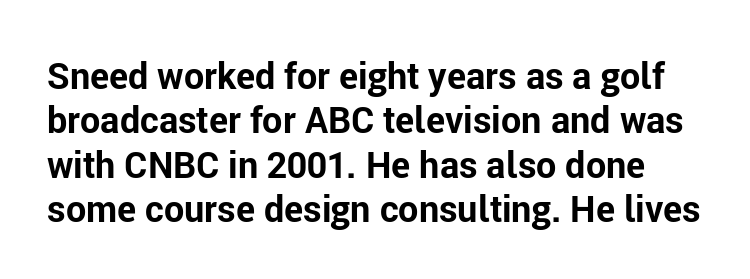
Q: Is the text bold? A: Yes.
Q: Is the text italic (slanted)? A: No, it is upright.
Q: Is the typeface a serif or a sans-serif typeface? A: Sans-serif.
Q: Is the text underlined? A: No.
Q: Is the spacing between letters normal or unusually wide? A: Normal.
Q: Width (condensed, normal, or wide)? A: Normal.
Q: Stroke contrast? A: Low.
Q: x-height? A: Medium.
Q: Monospaced? A: No.
